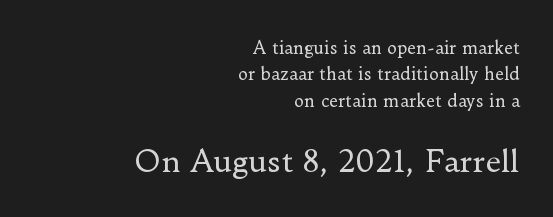
{"serif": "yes", "italic": "no", "bold": "no", "weight": "regular", "width": "normal", "stroke_contrast": "low", "x_height": "small", "monospaced": "no", "underline": "no", "align": "right", "line_spacing": "normal", "line_spacing_ratio": 1.55, "letter_spacing": "normal", "letter_spacing_em": 0.0, "larger_block": "second", "size_ratio": 1.76, "glyph_px": 30}
